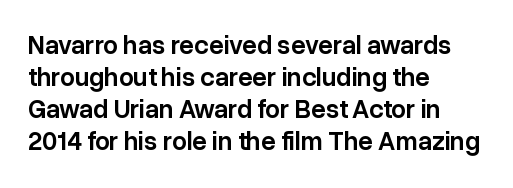
Q: Is the text bold? A: Semi-bold.
Q: Is the text italic (slanted)? A: No, it is upright.
Q: Is the text underlined? A: No.
Q: How is the paragraph aligned? A: Left-aligned.
Q: Is the spacing between letters normal or unusually wide? A: Normal.
